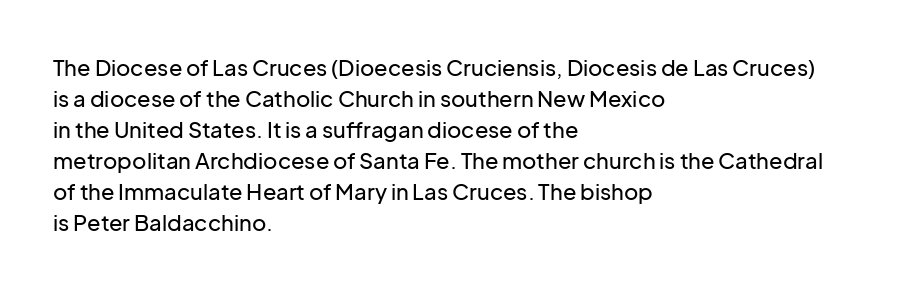
{"italic": "no", "underline": "no", "align": "left", "line_spacing": "normal", "line_spacing_ratio": 1.41, "letter_spacing": "normal", "letter_spacing_em": 0.0, "glyph_px": 22}
